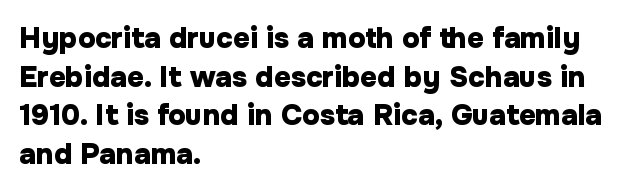
Q: Is the text bold? A: Yes.
Q: Is the text italic (slanted)? A: No, it is upright.
Q: Is the typeface a serif or a sans-serif typeface? A: Sans-serif.
Q: Is the text underlined? A: No.
Q: How is the paragraph aligned? A: Left-aligned.
Q: Is the spacing between letters normal or unusually wide? A: Normal.
Q: Is the spacing between lines tight, normal or loose? A: Normal.
Q: Width (condensed, normal, or wide)? A: Normal.
Q: Stroke contrast? A: Low.
Q: x-height? A: Medium.
Q: Monospaced? A: No.
